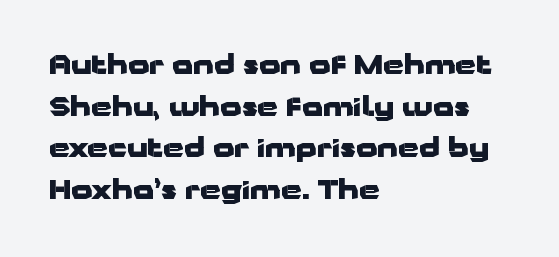
The image shows 27 px bold type, upright; set left-aligned, normal line spacing (1.54x), normal letter spacing, not underlined.
